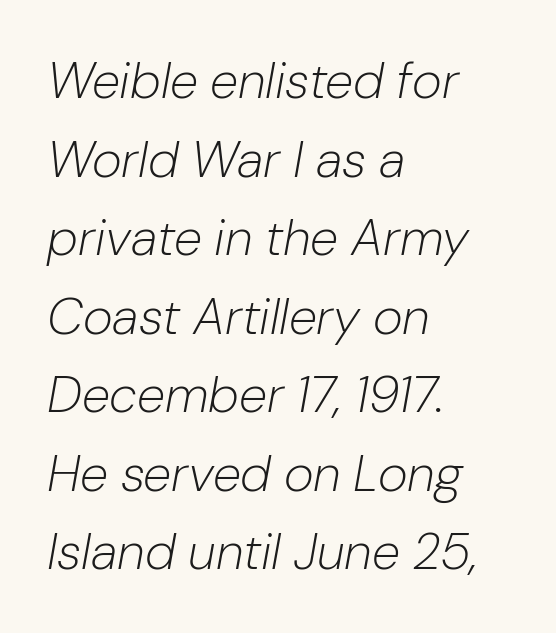
{"italic": "yes", "lean": "right", "slant_degrees": 10, "bold": "no", "weight": "light", "width": "normal", "stroke_contrast": "low", "x_height": "medium", "monospaced": "no", "underline": "no", "align": "left", "line_spacing": "normal", "line_spacing_ratio": 1.54, "letter_spacing": "normal", "letter_spacing_em": 0.0, "glyph_px": 51}
